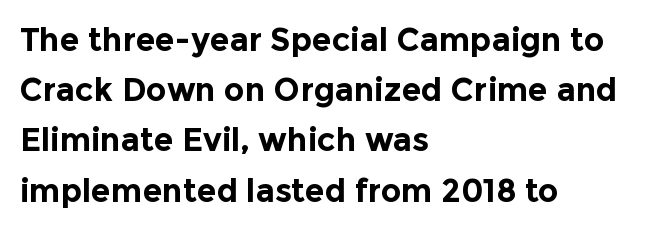
Q: Is the text bold? A: Yes.
Q: Is the text italic (slanted)? A: No, it is upright.
Q: Is the typeface a serif or a sans-serif typeface? A: Sans-serif.
Q: Is the text underlined? A: No.
Q: How is the paragraph aligned? A: Left-aligned.
Q: Is the spacing between letters normal or unusually wide? A: Normal.
Q: Is the spacing between lines tight, normal or loose? A: Normal.
Q: Width (condensed, normal, or wide)? A: Normal.
Q: x-height? A: Medium.
Q: Monospaced? A: No.
